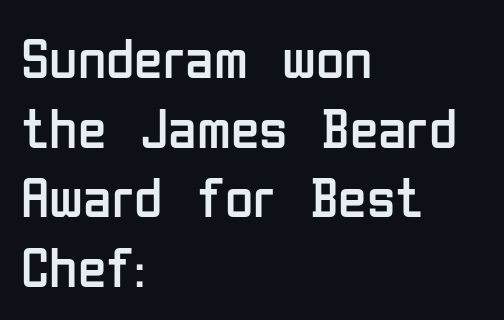
The image shows 58 px regular-weight, condensed sans-serif type, upright; set left-aligned, line spacing 1.2x, normal letter spacing, not underlined; low stroke contrast and a medium x-height.
